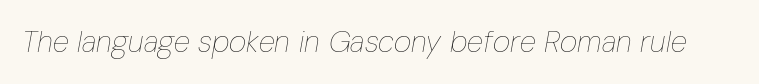
Q: Is the text bold? A: No.
Q: Is the text italic (slanted)? A: Yes, it leans right by about 10 degrees.
Q: Is the text underlined? A: No.
Q: Is the spacing between letters normal or unusually wide? A: Normal.
Q: Width (condensed, normal, or wide)? A: Condensed.
Q: Stroke contrast? A: Low.
Q: x-height? A: Medium.
Q: Monospaced? A: No.
